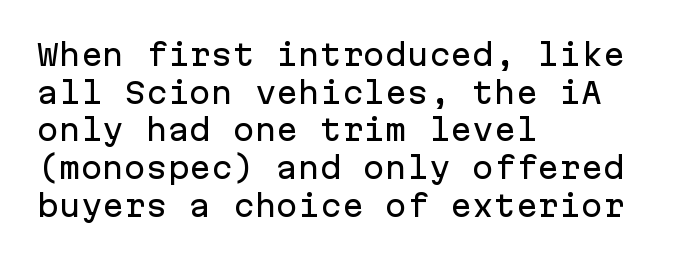
The horizontal fit of the characters is conventional and even. The paragraph has a hard left edge and a soft right edge. The font family rendered here belongs to the sans-serif group. Plain, unruled lines of type. Looks like terminal output: every glyph gets an equal slot. Regarding leading, the lines here are spaced in the standard way.
